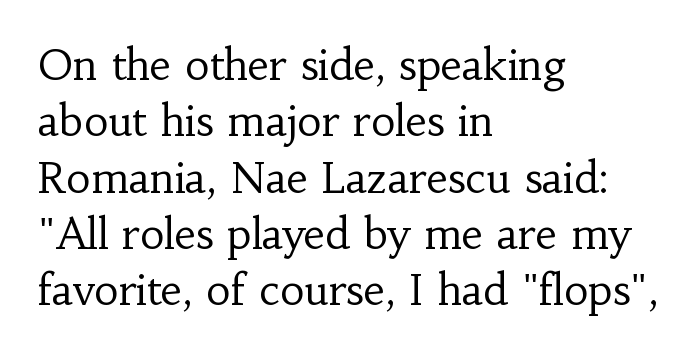
{"serif": "yes", "italic": "no", "bold": "no", "weight": "regular", "width": "normal", "stroke_contrast": "low", "x_height": "small", "monospaced": "no", "underline": "no", "align": "left", "line_spacing": "normal", "line_spacing_ratio": 1.34, "letter_spacing": "normal", "letter_spacing_em": 0.0, "glyph_px": 42}
